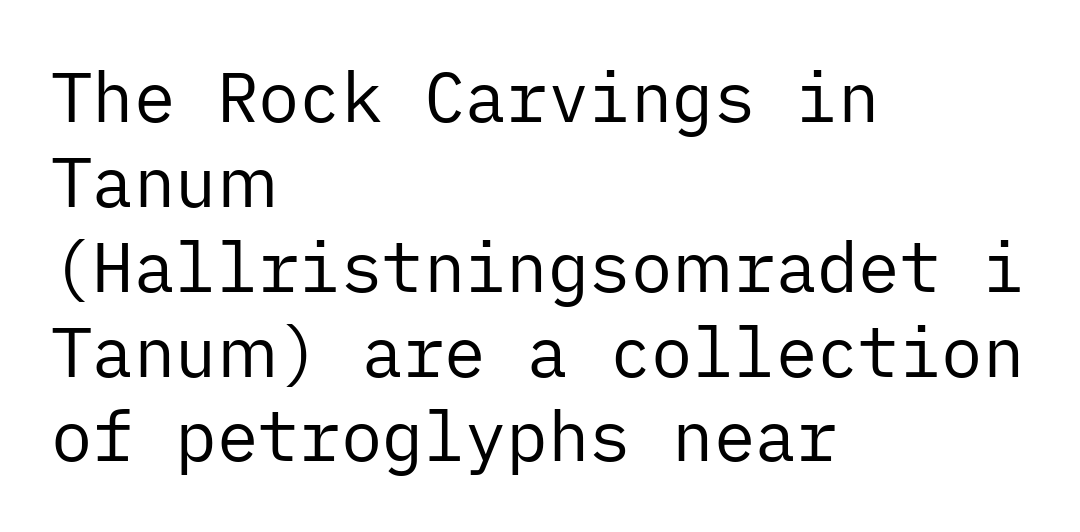
Q: Is the text bold? A: No.
Q: Is the text italic (slanted)? A: No, it is upright.
Q: Is the typeface a serif or a sans-serif typeface? A: Sans-serif.
Q: Is the text underlined? A: No.
Q: How is the paragraph aligned? A: Left-aligned.
Q: Is the spacing between letters normal or unusually wide? A: Normal.
Q: Width (condensed, normal, or wide)? A: Normal.
Q: Stroke contrast? A: Low.
Q: x-height? A: Medium.
